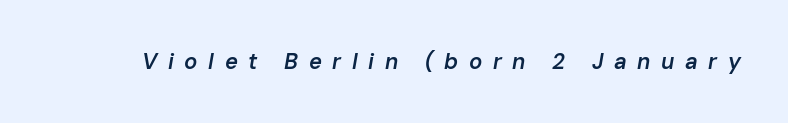
Every letter is mildly thick-stroked: semibold rather than bold. The passage shown has open, widely tracked lettering throughout. The space beneath each line is pristine and unruled. When letters slant like this, we call the style italic.
